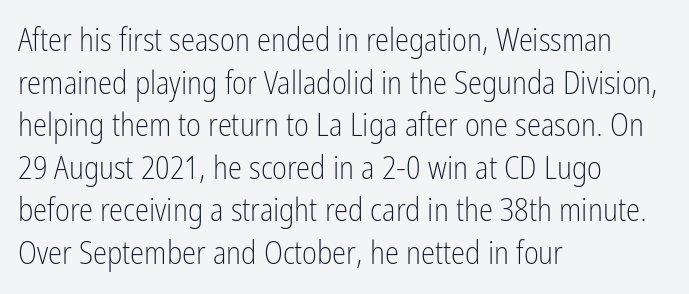
Alignment: flush left. The lines sit at an ordinary, default distance from one another. The passage shown has conventional tracking throughout. Examine the stroke ends and you'll find no serifs. Unmarked baselines from the first word to the last.
